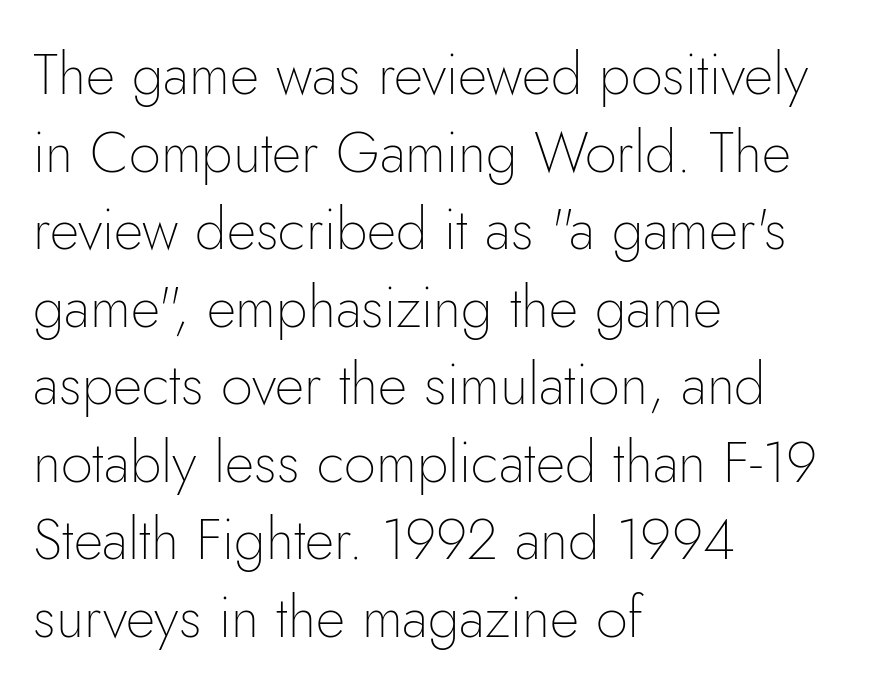
{"serif": "no", "italic": "no", "bold": "no", "weight": "thin", "width": "normal", "stroke_contrast": "low", "x_height": "small", "monospaced": "no", "underline": "no", "align": "left", "line_spacing": "normal", "line_spacing_ratio": 1.36, "letter_spacing": "normal", "letter_spacing_em": 0.0, "glyph_px": 57}
